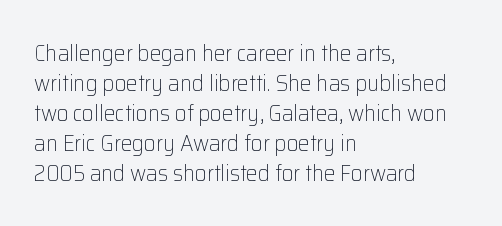
{"italic": "no", "bold": "no", "underline": "no", "align": "left", "line_spacing": "normal", "line_spacing_ratio": 1.3, "letter_spacing": "normal", "letter_spacing_em": 0.0, "glyph_px": 23}
